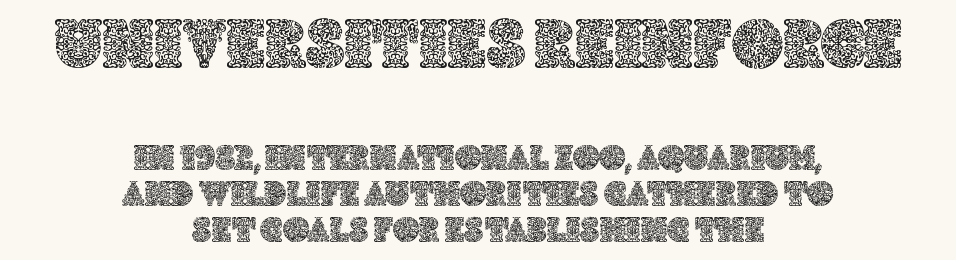
Q: Is the text italic (slanted)? A: No, it is upright.
Q: Is the text underlined? A: No.
Q: How is the paragraph aligned? A: Centered.
Q: Is the spacing between letters normal or unusually wide? A: Normal.
Q: Is the spacing between lines tight, normal or loose? A: Tight.
Q: Which block of text is set in a larger size, the first (top) or the second (bottom)? A: The first (top) one.
Q: Width (condensed, normal, or wide)? A: Normal.
Q: x-height? A: Large.
Q: Monospaced? A: No.
